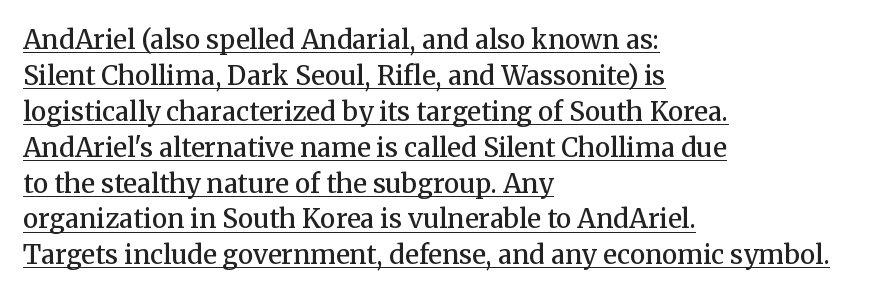
The image shows 26 px text type, upright; set left-aligned, normal line spacing (1.38x), normal letter spacing, underlined.
